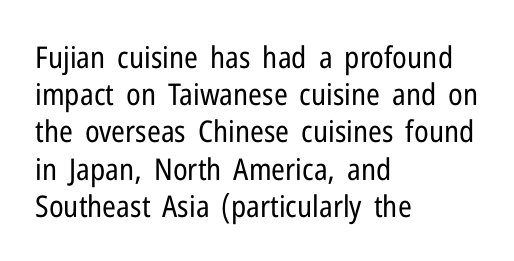
The image shows 30 px regular-weight, condensed sans-serif type, upright; set left-aligned, line spacing 1.24x, normal letter spacing, not underlined; low stroke contrast and a medium x-height.
